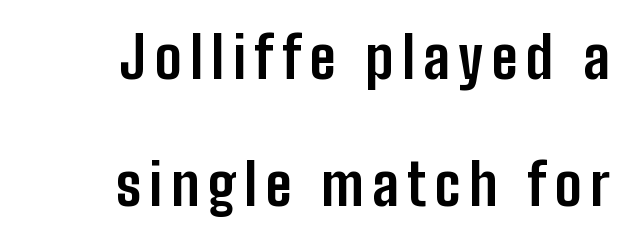
Q: Is the text bold? A: Yes.
Q: Is the text italic (slanted)? A: No, it is upright.
Q: Is the typeface a serif or a sans-serif typeface? A: Sans-serif.
Q: Is the text underlined? A: No.
Q: How is the paragraph aligned? A: Right-aligned.
Q: Is the spacing between lines tight, normal or loose? A: Loose.
Q: Width (condensed, normal, or wide)? A: Condensed.
Q: Stroke contrast? A: Low.
Q: x-height? A: Medium.
Q: Monospaced? A: No.
